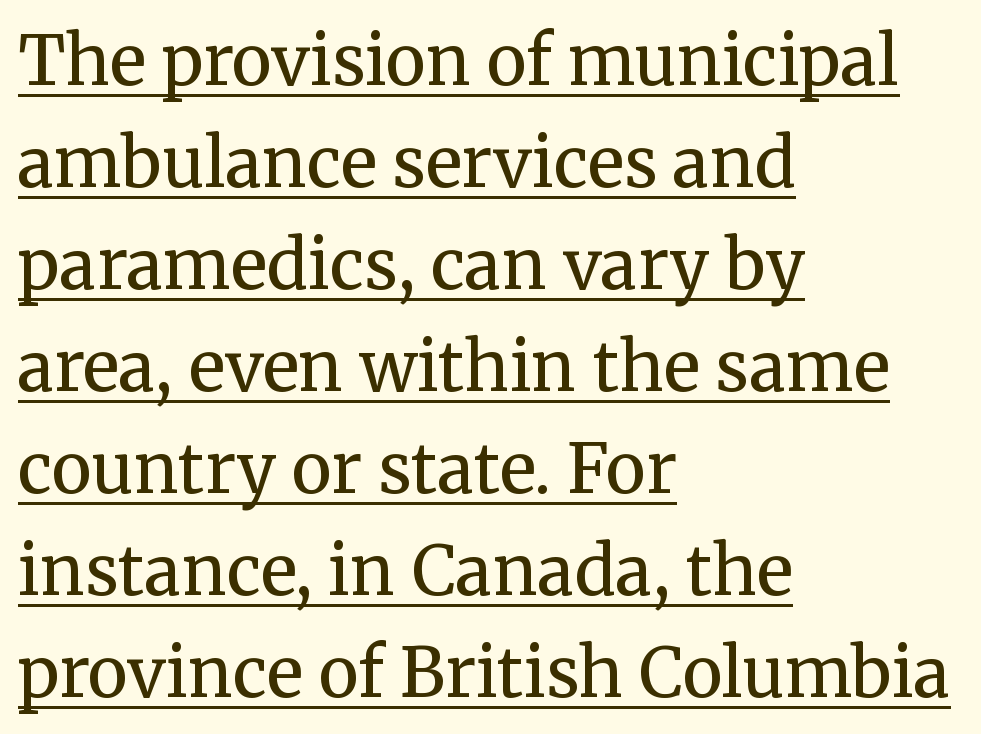
The image shows 68 px regular-weight serif type, upright; set left-aligned, normal line spacing (1.5x), normal letter spacing, underlined; medium stroke contrast and a medium x-height.
